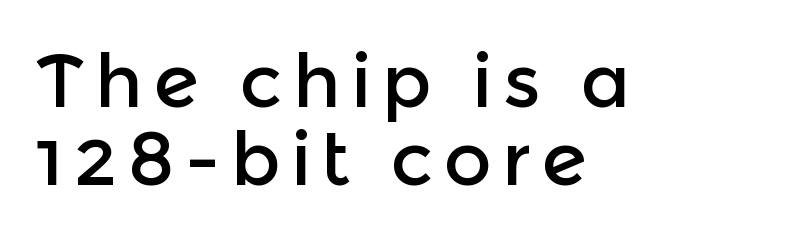
{"serif": "no", "italic": "no", "width": "normal", "x_height": "medium", "monospaced": "no", "underline": "no", "align": "left", "line_spacing": "tight", "line_spacing_ratio": 1.06, "glyph_px": 74}
